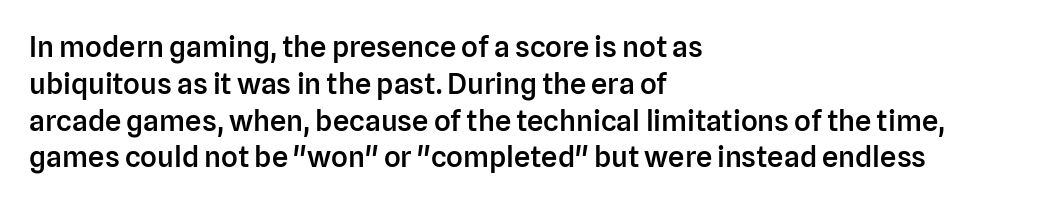
Q: Is the text bold? A: Semi-bold.
Q: Is the text italic (slanted)? A: No, it is upright.
Q: Is the typeface a serif or a sans-serif typeface? A: Sans-serif.
Q: Is the text underlined? A: No.
Q: How is the paragraph aligned? A: Left-aligned.
Q: Is the spacing between letters normal or unusually wide? A: Normal.
Q: Is the spacing between lines tight, normal or loose? A: Normal.
Q: Width (condensed, normal, or wide)? A: Normal.
Q: Stroke contrast? A: Low.
Q: x-height? A: Medium.
Q: Monospaced? A: No.
